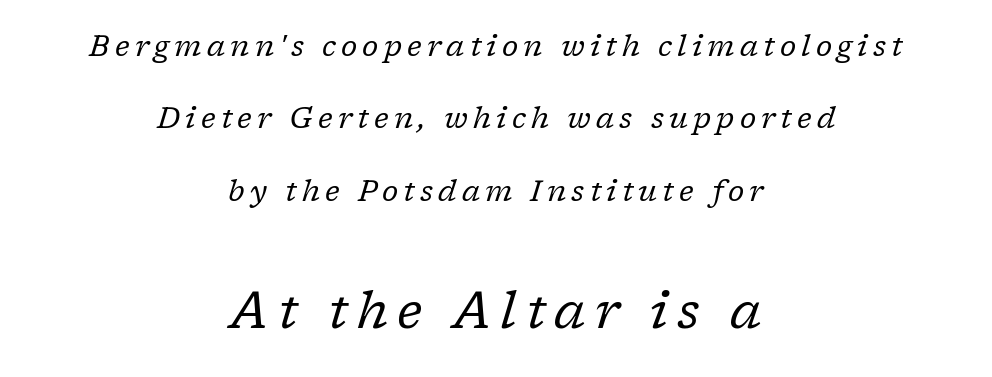
Regarding serifs, this sample has them. Two sizes are in play, and the larger belongs to the second block. No chunkiness to these letters — they're not bold. Horizontal alignment here is central, giving a formal, balanced look. A clean baseline with only descenders dipping below it. Airy leading.
